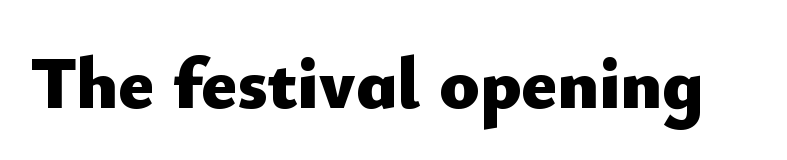
Q: Is the text bold? A: Yes.
Q: Is the text italic (slanted)? A: No, it is upright.
Q: Is the typeface a serif or a sans-serif typeface? A: Sans-serif.
Q: Is the text underlined? A: No.
Q: Is the spacing between letters normal or unusually wide? A: Normal.
Q: Width (condensed, normal, or wide)? A: Normal.
Q: Stroke contrast? A: Low.
Q: x-height? A: Small.
Q: Monospaced? A: No.
